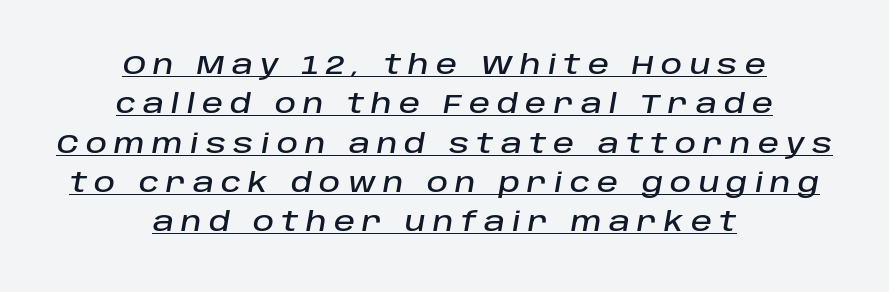
This sample uses an oblique cut, with every glyph tilted off the vertical. Descenders here cross a horizontal rule under the line. The lines are quadded center. The type is letterspaced generously, with wide tracking. The rendering uses a moderate line-height, typical for paragraphs.
